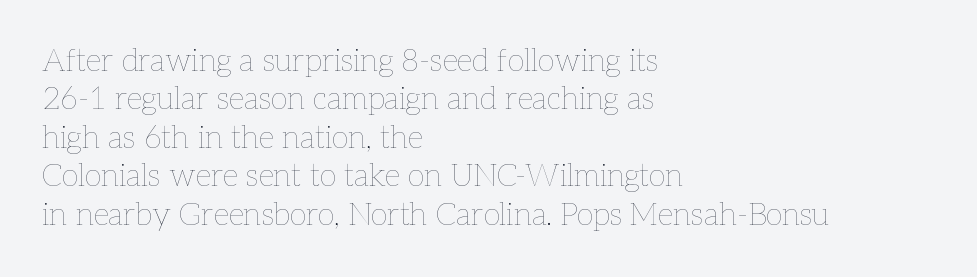
In terms of letterspacing, this is plain default setting. The space directly below the letters is spotless. The typography opts for an upright posture over an oblique one. A student would call this left alignment; a typographer would say flush left, rag right. This is not heavy type; no bold has been used. Varying glyph widths throughout — classic text-font behaviour.
